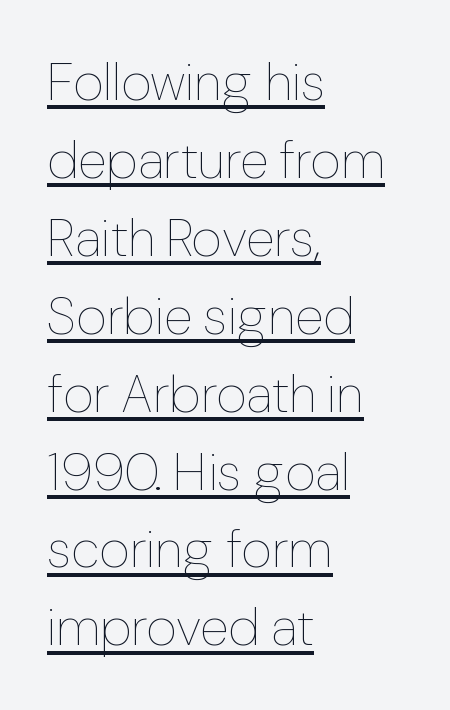
{"italic": "no", "bold": "no", "weight": "thin", "width": "normal", "stroke_contrast": "low", "x_height": "medium", "monospaced": "no", "underline": "yes", "align": "left", "line_spacing": "normal", "line_spacing_ratio": 1.47, "letter_spacing": "normal", "letter_spacing_em": 0.0, "glyph_px": 53}
